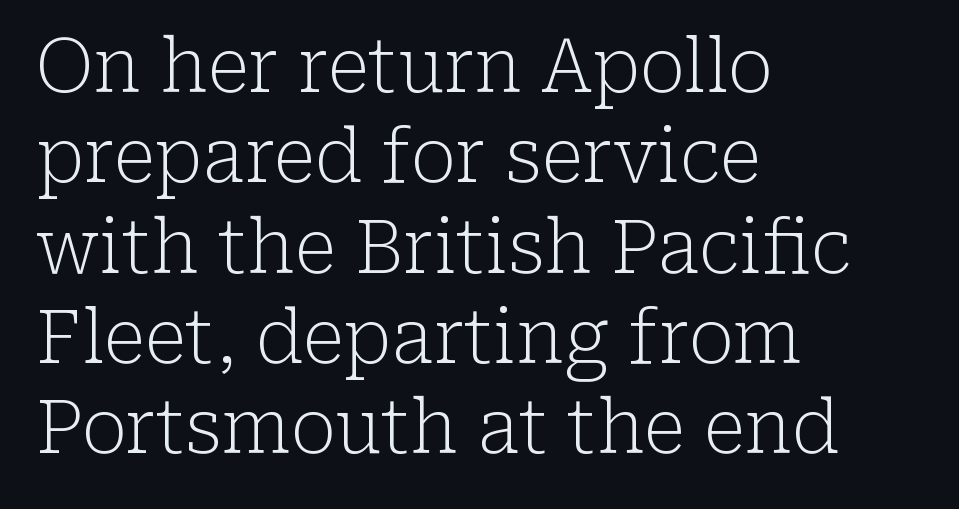
Q: Is the text bold? A: No.
Q: Is the text italic (slanted)? A: No, it is upright.
Q: Is the typeface a serif or a sans-serif typeface? A: Serif.
Q: Is the text underlined? A: No.
Q: How is the paragraph aligned? A: Left-aligned.
Q: Is the spacing between letters normal or unusually wide? A: Normal.
Q: Width (condensed, normal, or wide)? A: Normal.
Q: Stroke contrast? A: Low.
Q: x-height? A: Medium.
Q: Monospaced? A: No.
